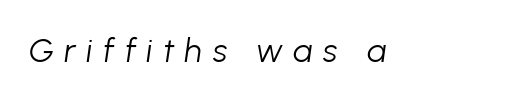
Counters stay open thanks to moderate or lighter strokes. Words float on clear page, feet unadorned. Words appear elongated and porous because spacing is wide. The face used here is proportionally spaced, like ordinary book or web type. When letters slant like this, we call the style italic.
